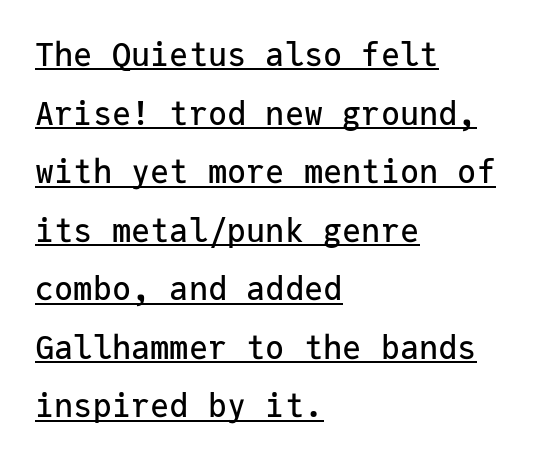
{"serif": "no", "italic": "no", "width": "normal", "stroke_contrast": "low", "x_height": "medium", "monospaced": "yes", "underline": "yes", "align": "left", "line_spacing_ratio": 1.83, "letter_spacing": "normal", "letter_spacing_em": 0.0, "glyph_px": 32}
